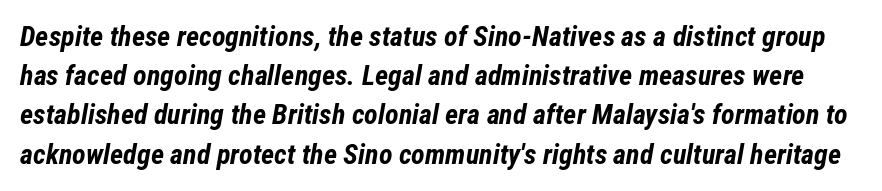
The image shows 28 px bold, condensed type, italic (leaning right); set normal line spacing (1.4x), normal letter spacing, not underlined; low stroke contrast and a medium x-height.
